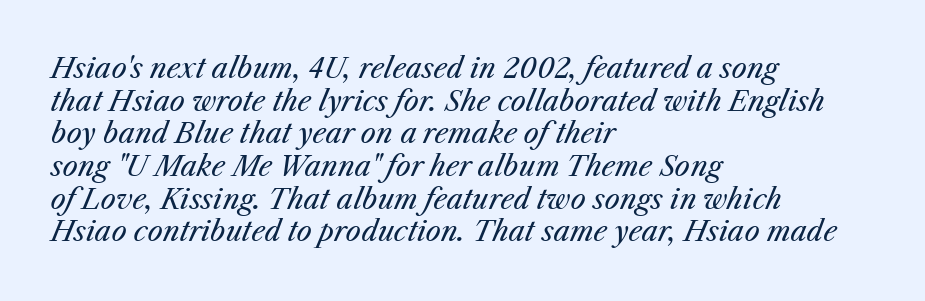
Q: Is the text bold? A: No.
Q: Is the text italic (slanted)? A: Yes, it leans right by about 25 degrees.
Q: Is the text underlined? A: No.
Q: How is the paragraph aligned? A: Left-aligned.
Q: Is the spacing between letters normal or unusually wide? A: Normal.
